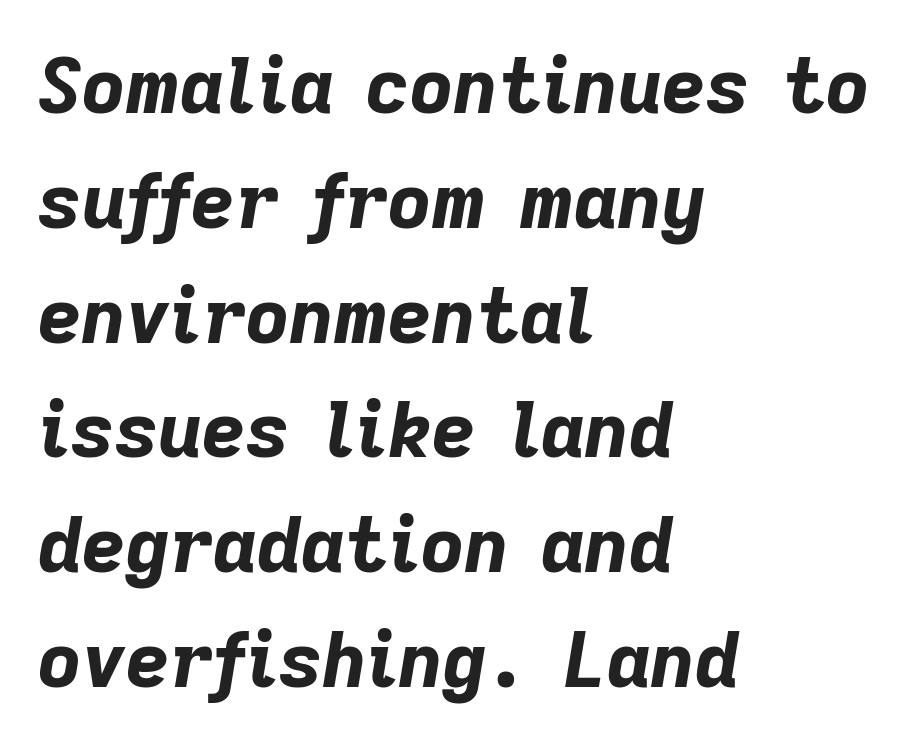
{"italic": "yes", "lean": "right", "slant_degrees": 9, "bold": "yes", "weight": "bold", "width": "normal", "stroke_contrast": "low", "x_height": "medium", "monospaced": "no", "underline": "no", "align": "left", "line_spacing": "normal", "line_spacing_ratio": 1.51, "letter_spacing": "normal", "letter_spacing_em": 0.0, "glyph_px": 76}
